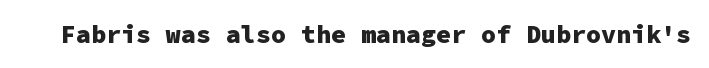
{"italic": "no", "bold": "yes", "underline": "no", "letter_spacing": "normal", "letter_spacing_em": 0.0, "glyph_px": 25}
